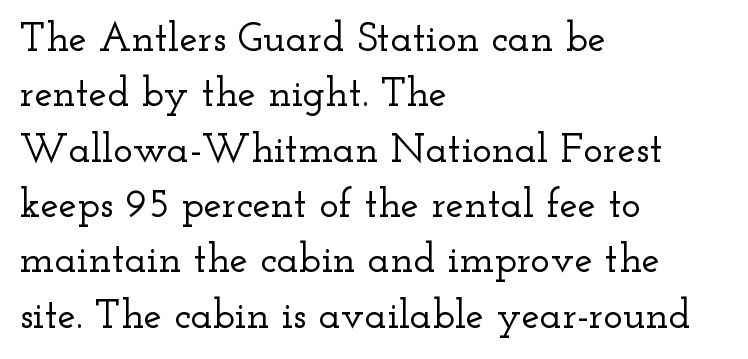
Q: Is the text italic (slanted)? A: No, it is upright.
Q: Is the typeface a serif or a sans-serif typeface? A: Serif.
Q: Is the text underlined? A: No.
Q: How is the paragraph aligned? A: Left-aligned.
Q: Is the spacing between letters normal or unusually wide? A: Normal.
Q: Is the spacing between lines tight, normal or loose? A: Normal.
Q: Width (condensed, normal, or wide)? A: Wide.
Q: Stroke contrast? A: Low.
Q: x-height? A: Small.
Q: Monospaced? A: No.
